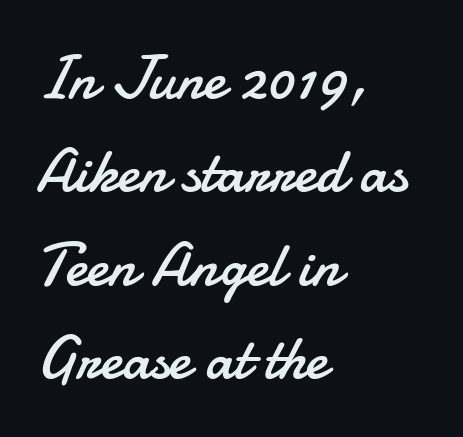
{"serif": "no", "bold": "no", "weight": "regular", "width": "normal", "stroke_contrast": "low", "x_height": "small", "monospaced": "no", "underline": "no", "align": "left", "line_spacing": "normal", "line_spacing_ratio": 1.53, "letter_spacing": "normal", "letter_spacing_em": 0.0, "glyph_px": 61}
